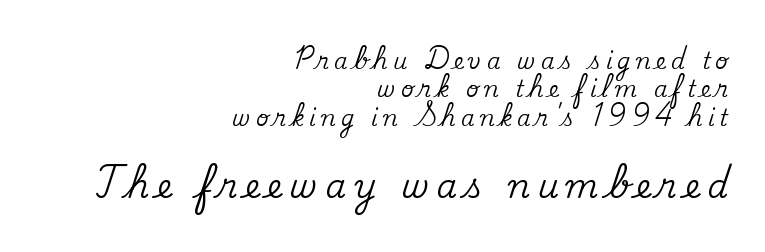
Q: Is the text italic (slanted)? A: Yes.
Q: Is the text underlined? A: No.
Q: How is the paragraph aligned? A: Right-aligned.
Q: Is the spacing between letters normal or unusually wide? A: Unusually wide.
Q: Is the spacing between lines tight, normal or loose? A: Normal.
Q: Which block of text is set in a larger size, the first (top) or the second (bottom)? A: The second (bottom) one.
Q: Width (condensed, normal, or wide)? A: Normal.
Q: Stroke contrast? A: Medium.
Q: x-height? A: Small.
Q: Monospaced? A: No.
